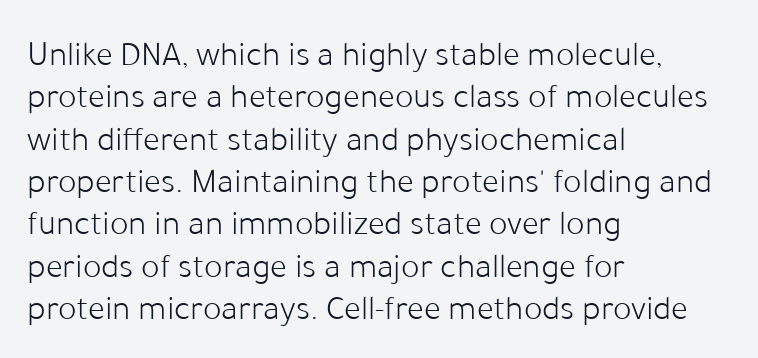
Q: Is the text bold? A: No.
Q: Is the text italic (slanted)? A: No, it is upright.
Q: Is the typeface a serif or a sans-serif typeface? A: Sans-serif.
Q: Is the text underlined? A: No.
Q: How is the paragraph aligned? A: Left-aligned.
Q: Is the spacing between letters normal or unusually wide? A: Normal.
Q: Width (condensed, normal, or wide)? A: Normal.
Q: Stroke contrast? A: Low.
Q: x-height? A: Medium.
Q: Monospaced? A: No.
